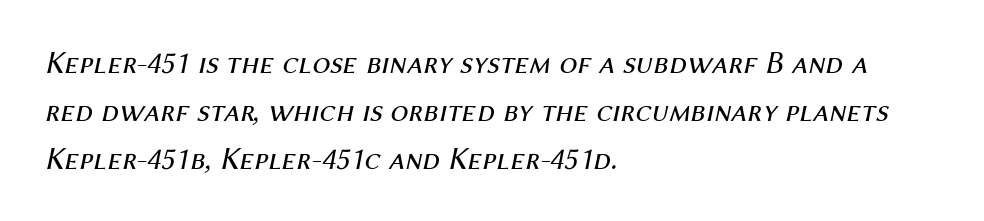
Notice how the stems are inclined rather than vertical — that's the hallmark of italics. The rendering keeps characters at their native spacing. The weight tops out at a normal text grade. The zone under the glyphs is completely vacant. The leading is moderate, giving the passage an even texture.
